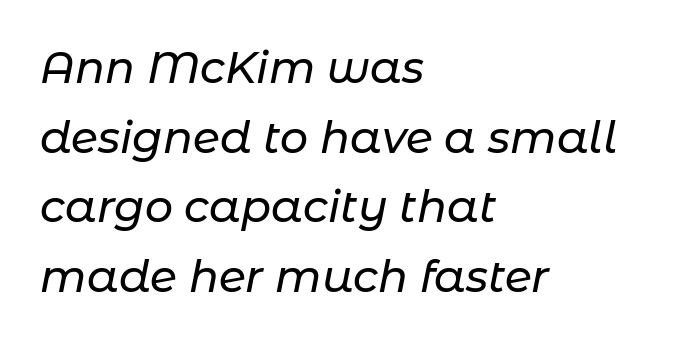
Q: Is the text italic (slanted)? A: Yes, it leans right by about 11 degrees.
Q: Is the text underlined? A: No.
Q: How is the paragraph aligned? A: Left-aligned.
Q: Is the spacing between letters normal or unusually wide? A: Normal.
Q: Is the spacing between lines tight, normal or loose? A: Normal.
Q: Width (condensed, normal, or wide)? A: Normal.
Q: Stroke contrast? A: Low.
Q: x-height? A: Medium.
Q: Monospaced? A: No.
